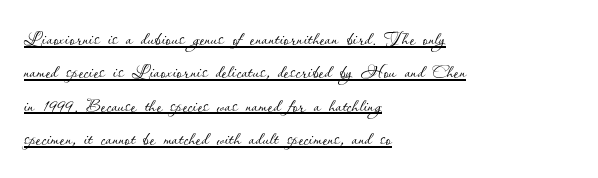
Characters follow at the spacing the type designer built in. Notice how a bar underscores the lettering throughout. Line spacing here is normal. The passage shown is not bold in any degree.
